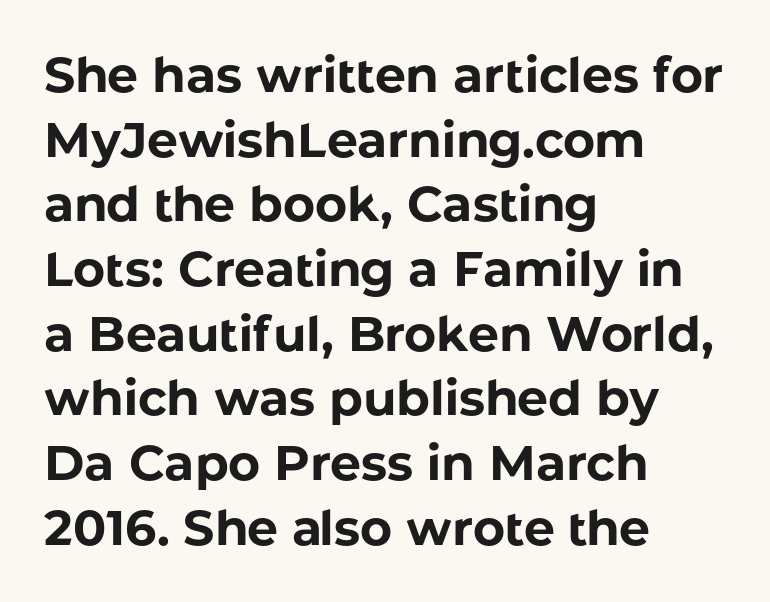
{"serif": "no", "italic": "no", "bold": "yes", "weight": "bold", "width": "normal", "stroke_contrast": "low", "x_height": "medium", "monospaced": "no", "underline": "no", "align": "left", "line_spacing": "normal", "line_spacing_ratio": 1.32, "letter_spacing": "normal", "letter_spacing_em": 0.0, "glyph_px": 49}
